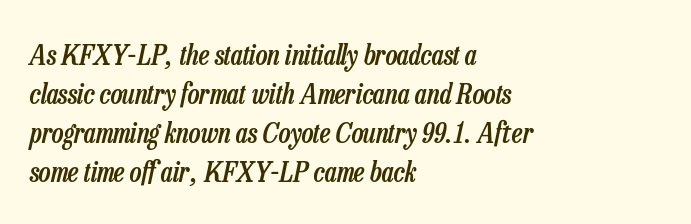
The image shows 28 px semibold, condensed type, italic (leaning right); set left-aligned, normal line spacing (1.39x), normal letter spacing, not underlined; low stroke contrast and a medium x-height.
